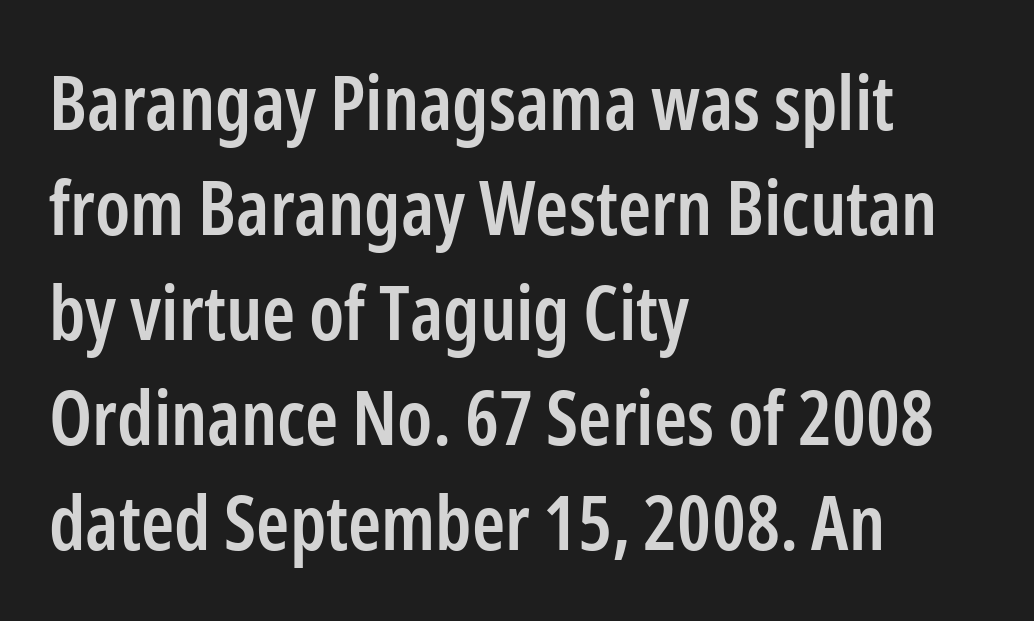
Q: Is the text bold? A: Semi-bold.
Q: Is the text italic (slanted)? A: No, it is upright.
Q: Is the typeface a serif or a sans-serif typeface? A: Sans-serif.
Q: Is the text underlined? A: No.
Q: How is the paragraph aligned? A: Left-aligned.
Q: Is the spacing between letters normal or unusually wide? A: Normal.
Q: Is the spacing between lines tight, normal or loose? A: Normal.
Q: Width (condensed, normal, or wide)? A: Condensed.
Q: Stroke contrast? A: Low.
Q: x-height? A: Medium.
Q: Monospaced? A: No.
